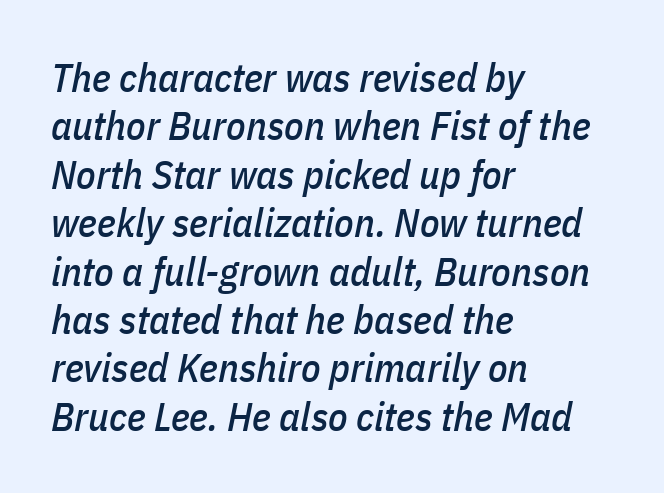
A clean baseline with only descenders dipping below it. Letter spacing: default. These lines stack with their left ends in a neat column. There's an unmistakable incline to the writing here. Think of a printed novel: that variable character pitch is what you see here.
